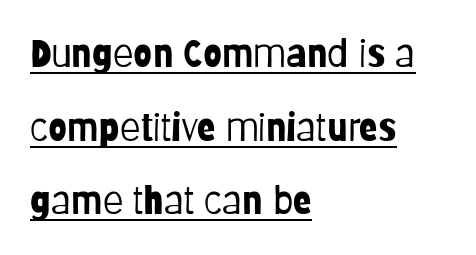
Is the block centered? No — it sits flush against the left margin. The letterforms sit at book weight or below. Interline gaps are noticeably wide in this sample. No italicization has been applied; the sample stays upright.
